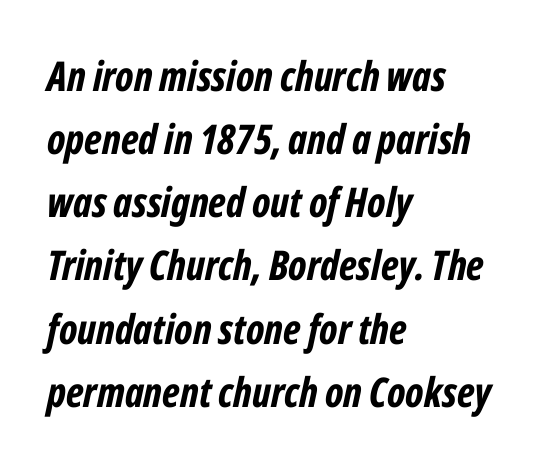
{"italic": "yes", "lean": "right", "slant_degrees": 12, "bold": "yes", "weight": "bold", "width": "condensed", "stroke_contrast": "low", "x_height": "medium", "monospaced": "no", "underline": "no", "align": "left", "line_spacing": "normal", "line_spacing_ratio": 1.54, "letter_spacing": "normal", "letter_spacing_em": 0.0, "glyph_px": 41}
